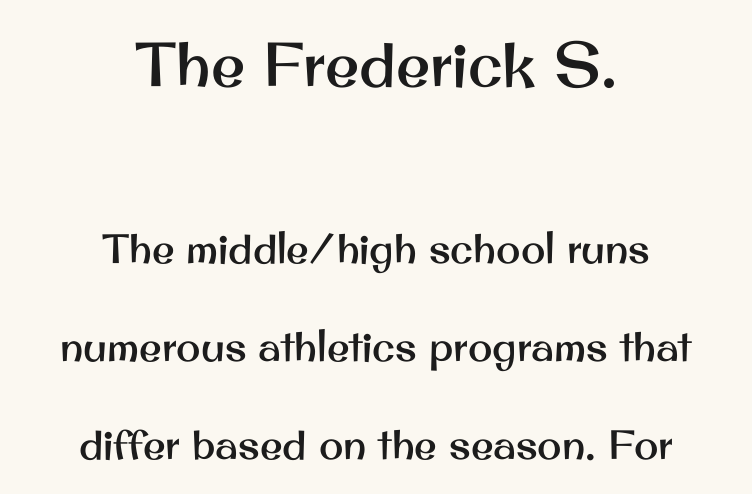
Horizontal alignment here is central, giving a formal, balanced look. Proportional: the letters do not fall into vertical columns. Letter spacing: default. Ascenders rise straight up at ninety degrees. Nope, no serifs anywhere on these letters.
